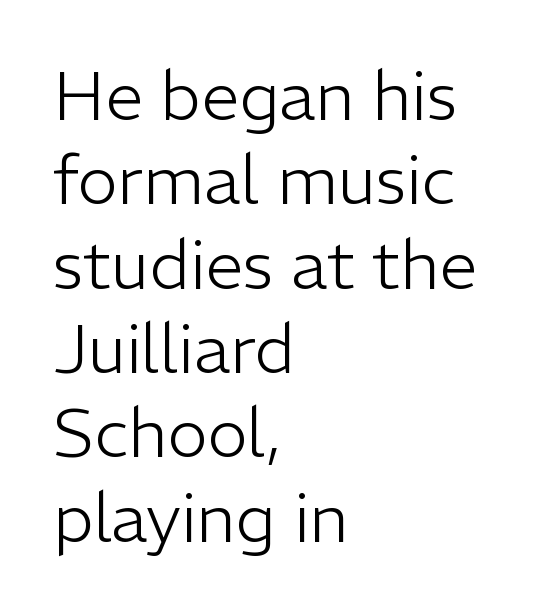
{"serif": "no", "italic": "no", "bold": "no", "weight": "light", "width": "normal", "stroke_contrast": "low", "x_height": "medium", "monospaced": "no", "underline": "no", "align": "left", "line_spacing_ratio": 1.24, "letter_spacing": "normal", "letter_spacing_em": 0.0, "glyph_px": 68}
